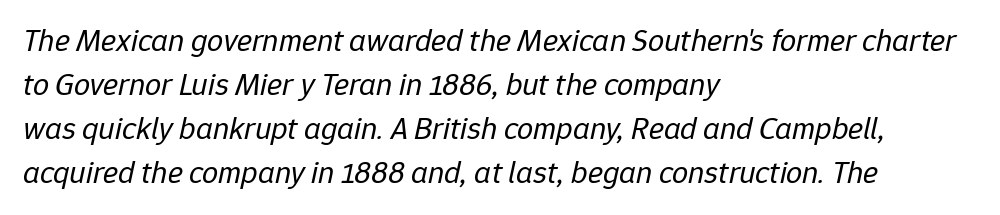
Look at the tracking — it's just the regular setting, nothing added. The rendering uses a moderate line-height, typical for paragraphs. The string is rendered with underlining switched off. No extra ink here — the face is not bold. Reading down the block, your eye returns to a fixed left position each line.
